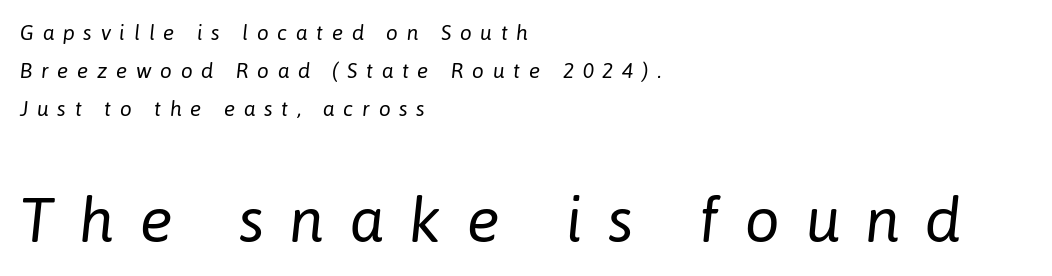
Q: Is the text bold? A: No.
Q: Is the text italic (slanted)? A: Yes, it leans right by about 6 degrees.
Q: Is the text underlined? A: No.
Q: How is the paragraph aligned? A: Left-aligned.
Q: Is the spacing between letters normal or unusually wide? A: Unusually wide.
Q: Which block of text is set in a larger size, the first (top) or the second (bottom)? A: The second (bottom) one.
Q: Width (condensed, normal, or wide)? A: Normal.
Q: Stroke contrast? A: Low.
Q: x-height? A: Medium.
Q: Monospaced? A: No.
